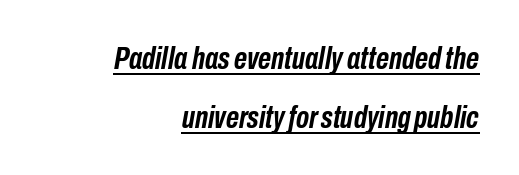
{"italic": "yes", "lean": "right", "slant_degrees": 10, "bold": "yes", "weight": "semibold", "width": "condensed", "stroke_contrast": "low", "x_height": "medium", "monospaced": "no", "underline": "yes", "align": "right", "line_spacing_ratio": 1.84, "letter_spacing": "normal", "letter_spacing_em": 0.0, "glyph_px": 32}
